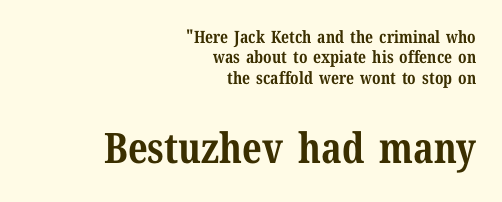
The image shows 42 px bold serif type, upright; set right-aligned, line spacing 1.2x, normal letter spacing, not underlined; the second (bottom) block is 2.47x larger; medium stroke contrast and a medium x-height.
